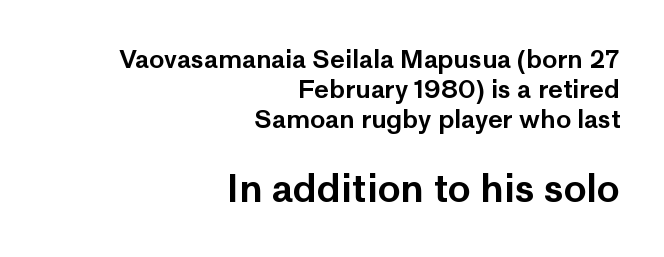
Q: Is the text italic (slanted)? A: No, it is upright.
Q: Is the typeface a serif or a sans-serif typeface? A: Sans-serif.
Q: Is the text underlined? A: No.
Q: How is the paragraph aligned? A: Right-aligned.
Q: Is the spacing between letters normal or unusually wide? A: Normal.
Q: Which block of text is set in a larger size, the first (top) or the second (bottom)? A: The second (bottom) one.
Q: Width (condensed, normal, or wide)? A: Normal.
Q: Stroke contrast? A: Low.
Q: x-height? A: Medium.
Q: Monospaced? A: No.
